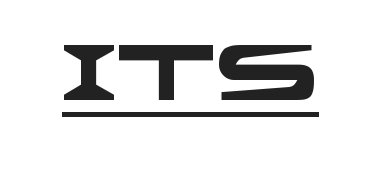
The image shows 78 px heavy, wide sans-serif type; set normal letter spacing, underlined; low stroke contrast and a large x-height.
